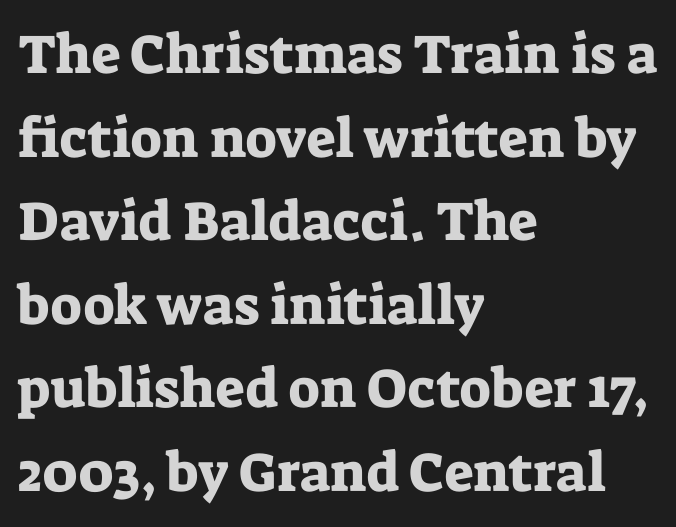
{"serif": "yes", "italic": "no", "width": "normal", "stroke_contrast": "low", "x_height": "medium", "monospaced": "no", "underline": "no", "align": "left", "line_spacing": "normal", "line_spacing_ratio": 1.52, "letter_spacing": "normal", "letter_spacing_em": 0.0, "glyph_px": 55}
